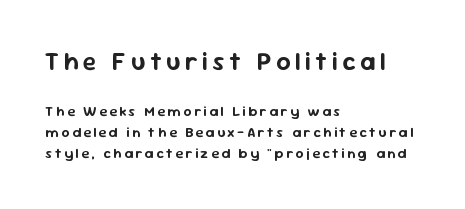
The image shows 25 px text type, upright; set left-aligned, normal line spacing (1.5x), not underlined; the first (top) block is 1.79x larger.
